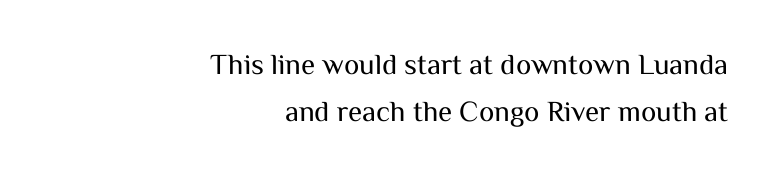
Q: Is the text bold? A: No.
Q: Is the text italic (slanted)? A: No, it is upright.
Q: Is the typeface a serif or a sans-serif typeface? A: Sans-serif.
Q: Is the text underlined? A: No.
Q: How is the paragraph aligned? A: Right-aligned.
Q: Is the spacing between letters normal or unusually wide? A: Normal.
Q: Is the spacing between lines tight, normal or loose? A: Normal.
Q: Width (condensed, normal, or wide)? A: Normal.
Q: Stroke contrast? A: Medium.
Q: x-height? A: Medium.
Q: Monospaced? A: No.
